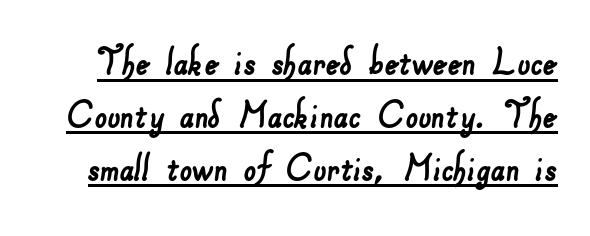
{"serif": "no", "width": "normal", "stroke_contrast": "low", "x_height": "small", "monospaced": "no", "underline": "yes", "line_spacing_ratio": 1.2, "letter_spacing": "normal", "letter_spacing_em": 0.0, "glyph_px": 44}
